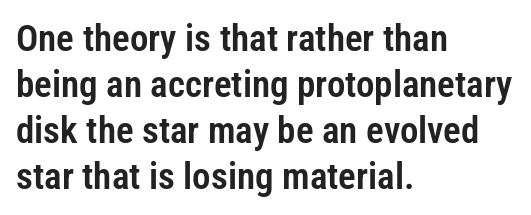
The image shows 37 px condensed sans-serif type, upright; set left-aligned, line spacing 1.24x, normal letter spacing, not underlined; low stroke contrast and a medium x-height.
